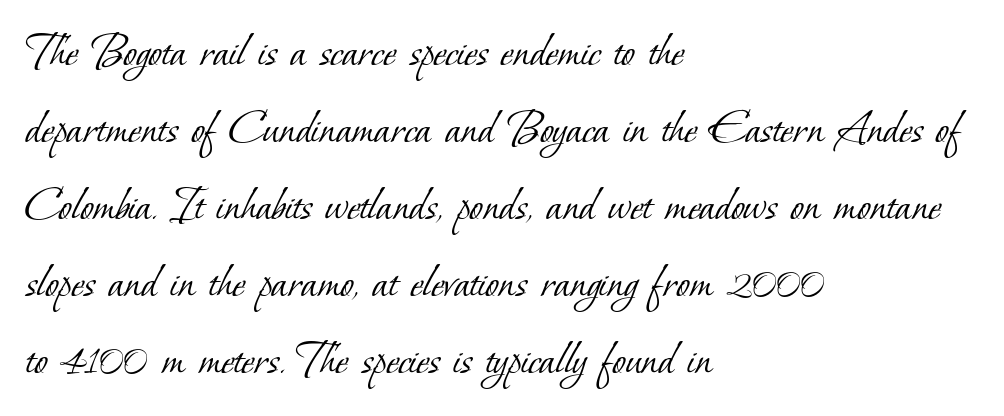
Old-style or modern, the face here clearly has serifs. Stems and bowls with no extra thickness — not bold. The setting favours the left margin, as ordinary paragraphs usually do. The rendering uses natural spacing where letterforms have individual widths. The glyphs are unaccompanied by any horizontal stroke below them. Normally led — the rows are evenly, conventionally spaced.
